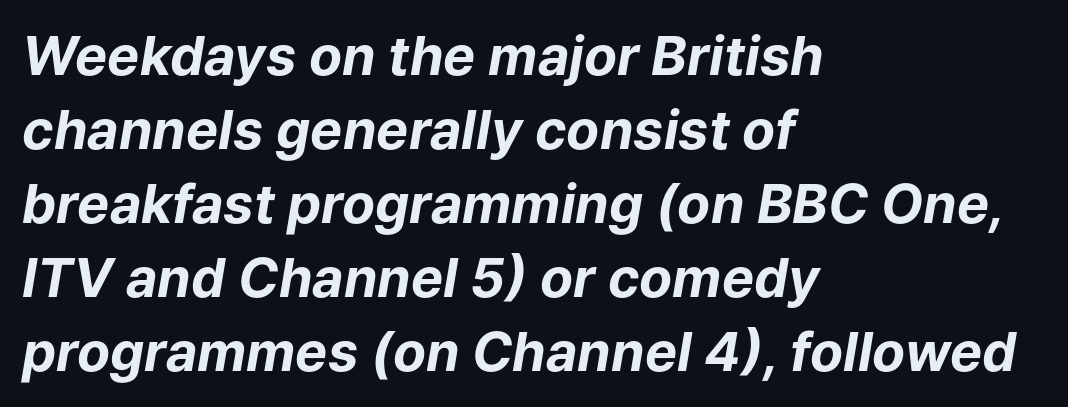
The image shows 54 px bold type, italic (leaning right); set left-aligned, normal line spacing (1.37x), normal letter spacing, not underlined; low stroke contrast and a medium x-height.
